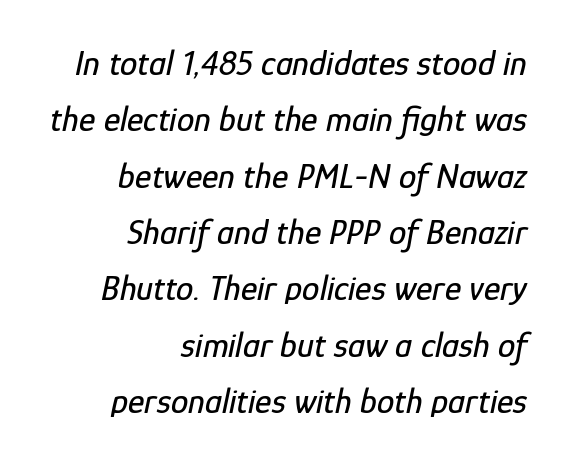
Tracking here is standard; glyphs follow each other at the usual distance. The rendering anchors every line to the right-hand side. The block of text has a typical density, with ordinary space between rows. Note the varied advance widths — an 'i' is clearly narrower than an 'm'. Quick note: italic. A bare baseline throughout the passage.
